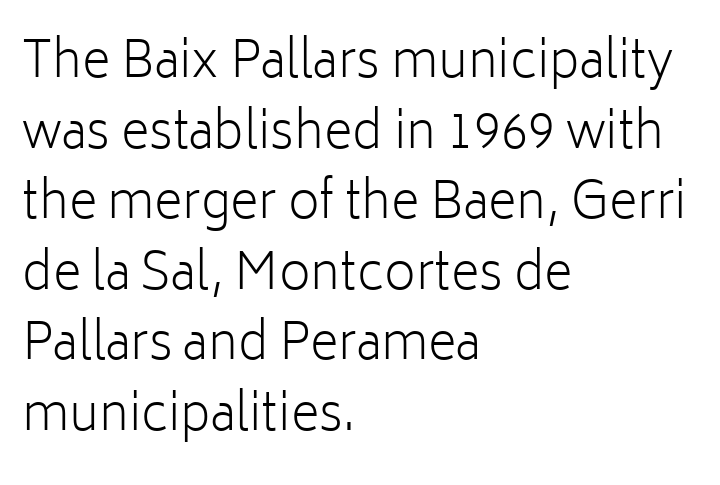
{"serif": "no", "italic": "no", "bold": "no", "weight": "light", "width": "normal", "stroke_contrast": "low", "x_height": "medium", "monospaced": "no", "underline": "no", "align": "left", "line_spacing": "normal", "line_spacing_ratio": 1.44, "letter_spacing": "normal", "letter_spacing_em": 0.0, "glyph_px": 49}
